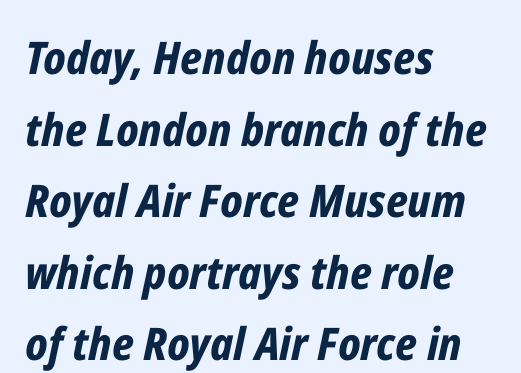
The image shows 45 px bold, condensed type, italic (leaning right); set left-aligned, normal line spacing (1.59x), normal letter spacing, not underlined; low stroke contrast and a medium x-height.
